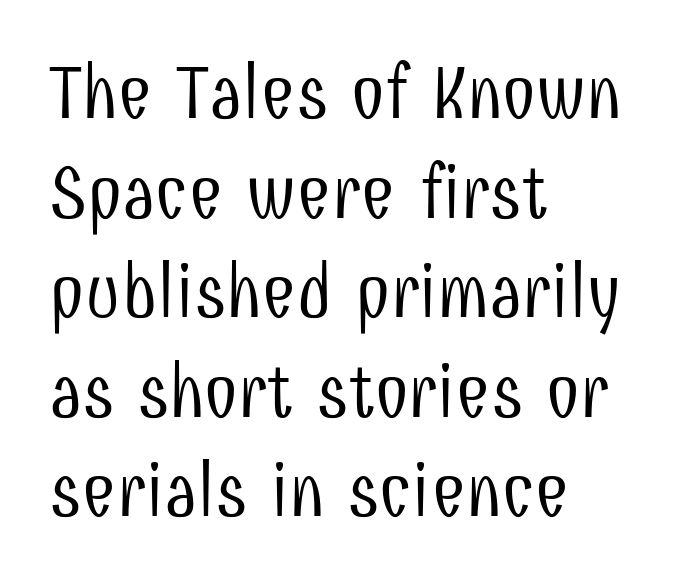
{"serif": "no", "italic": "no", "bold": "no", "weight": "light", "width": "condensed", "stroke_contrast": "low", "x_height": "medium", "monospaced": "no", "underline": "no", "align": "left", "line_spacing": "normal", "line_spacing_ratio": 1.31, "letter_spacing": "normal", "letter_spacing_em": 0.0, "glyph_px": 76}
